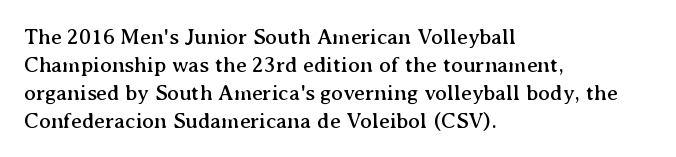
In terms of leading, this rendering sits right in the middle. Do the letters lean? They stand straight. These lines stack with their left ends in a neat column. The zone under the glyphs is completely vacant. The letters sit at their default tracking, neither squeezed nor spread.
